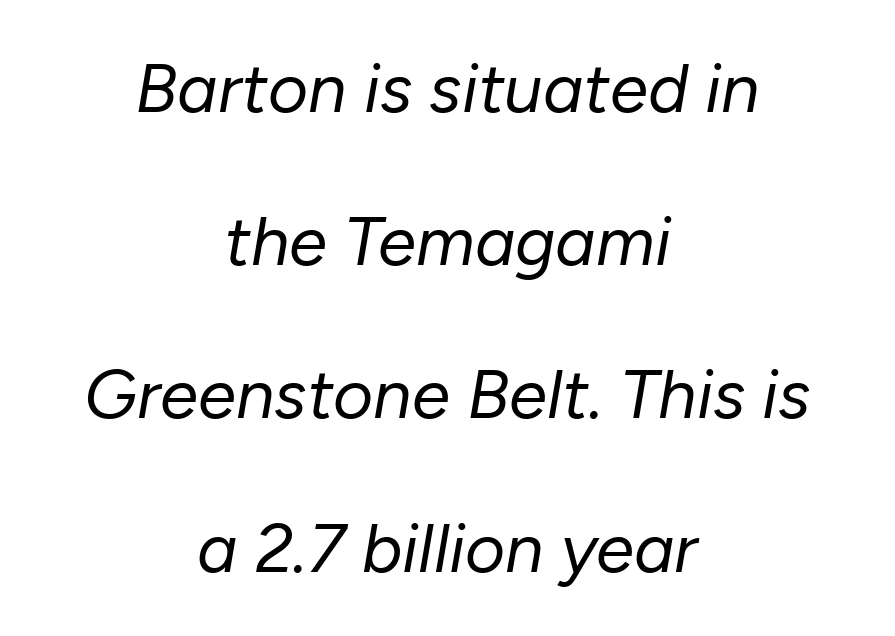
{"italic": "yes", "lean": "right", "slant_degrees": 10, "bold": "no", "weight": "regular", "width": "normal", "stroke_contrast": "low", "x_height": "medium", "monospaced": "no", "underline": "no", "align": "center", "line_spacing": "loose", "line_spacing_ratio": 2.22, "letter_spacing": "normal", "letter_spacing_em": 0.0, "glyph_px": 69}
